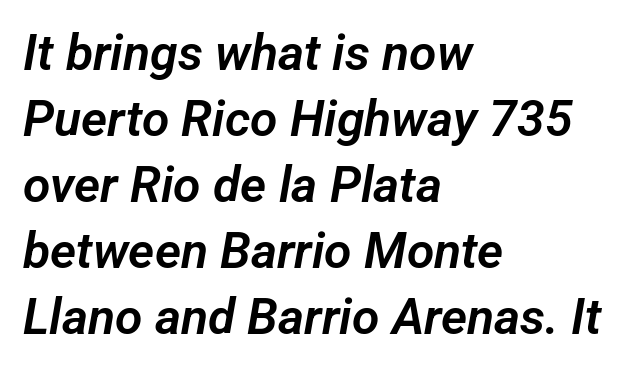
Q: Is the typeface a serif or a sans-serif typeface? A: Sans-serif.
Q: Is the text underlined? A: No.
Q: How is the paragraph aligned? A: Left-aligned.
Q: Is the spacing between letters normal or unusually wide? A: Normal.
Q: Is the spacing between lines tight, normal or loose? A: Normal.
Q: Width (condensed, normal, or wide)? A: Normal.
Q: Stroke contrast? A: Low.
Q: x-height? A: Medium.
Q: Monospaced? A: No.
